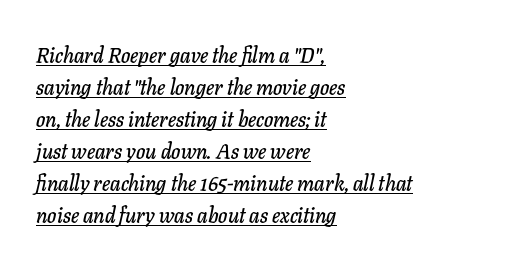
The image shows 21 px text type, italic (leaning right); set left-aligned, normal line spacing (1.52x), normal letter spacing, underlined.
